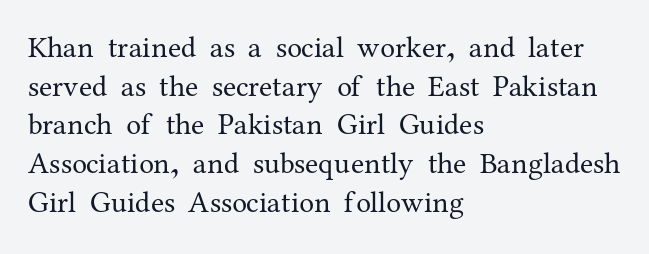
The image shows 30 px regular-weight serif type, upright; set left-aligned, normal line spacing (1.29x), normal letter spacing, not underlined; medium stroke contrast and a medium x-height.
